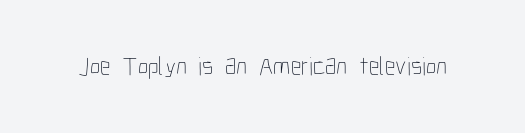
Q: Is the text bold? A: No.
Q: Is the text italic (slanted)? A: No, it is upright.
Q: Is the text underlined? A: No.
Q: Is the spacing between letters normal or unusually wide? A: Normal.
